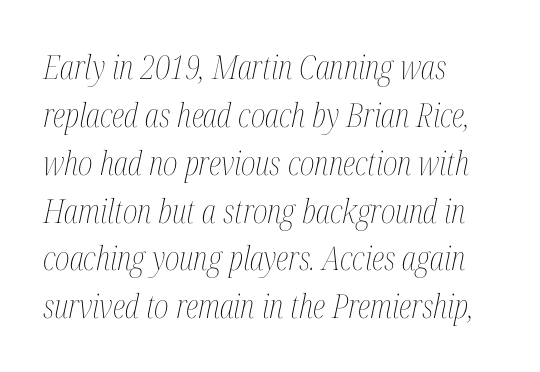
Is the block centered? No — it sits flush against the left margin. The typeface has the unassuming heft of standard copy or less. Descenders are the only things crossing below the line. Character widths vary here, with narrow letters taking less room than wide ones. Quick note: interline space is typical.
